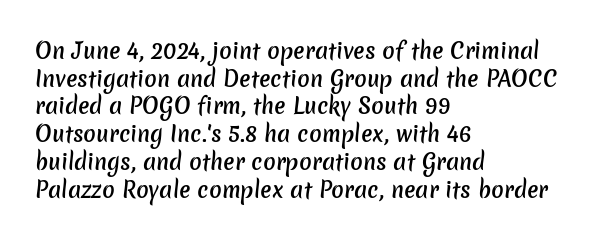
Look at the tracking — it's just the regular setting, nothing added. The block of text has a typical density, with ordinary space between rows. The foot of each line stays bare and open. Notice how the passage keeps a crisp vertical edge on the left only. Notice the strokes are somewhat thickened but not fully heavy: this is a semibold.
